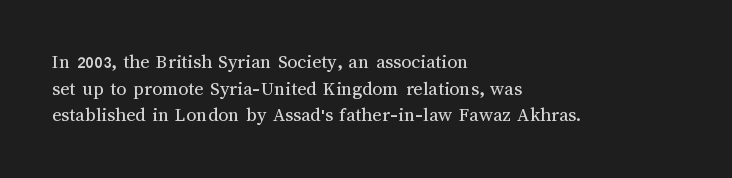
{"italic": "no", "bold": "no", "underline": "no", "align": "left", "line_spacing": "normal", "line_spacing_ratio": 1.33, "letter_spacing": "normal", "letter_spacing_em": 0.0, "glyph_px": 20}
